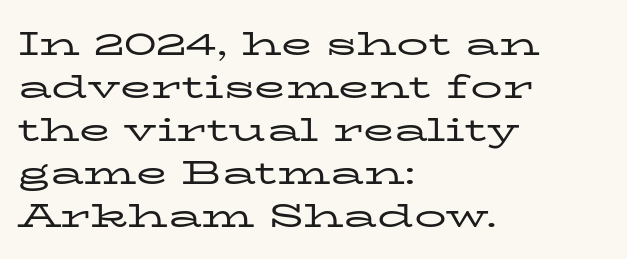
{"serif": "yes", "italic": "no", "bold": "no", "weight": "regular", "width": "wide", "stroke_contrast": "low", "x_height": "medium", "monospaced": "no", "underline": "no", "align": "left", "line_spacing": "normal", "line_spacing_ratio": 1.34, "letter_spacing": "normal", "letter_spacing_em": 0.0, "glyph_px": 32}
